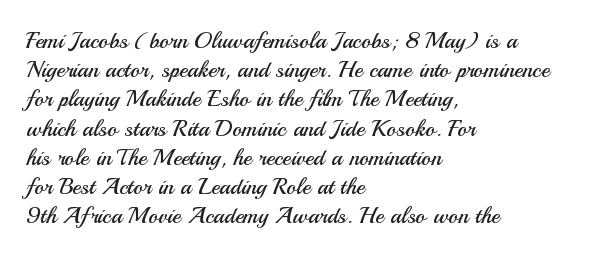
The image shows 23 px text type; set left-aligned, normal line spacing (1.27x), normal letter spacing, not underlined.
